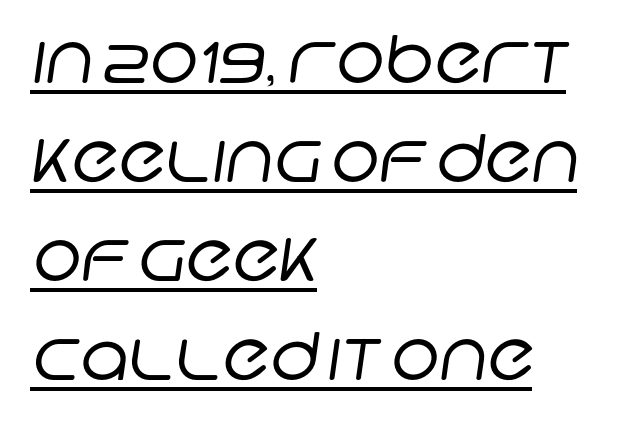
The image shows 66 px regular-weight sans-serif type; set left-aligned, normal line spacing (1.5x), normal letter spacing, underlined; low stroke contrast and a large x-height.
